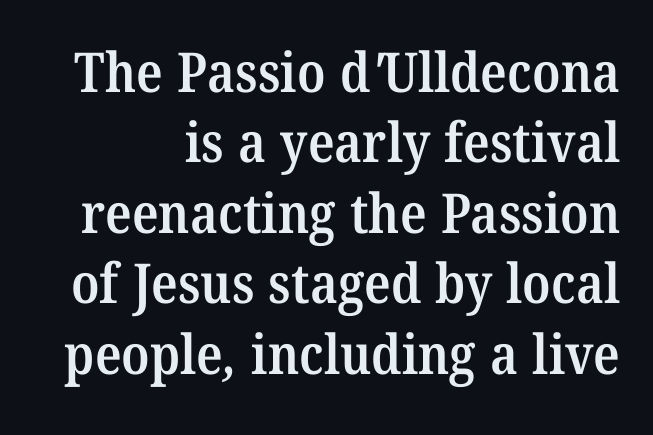
Q: Is the text bold? A: Semi-bold.
Q: Is the typeface a serif or a sans-serif typeface? A: Serif.
Q: Is the text underlined? A: No.
Q: Is the spacing between letters normal or unusually wide? A: Normal.
Q: Is the spacing between lines tight, normal or loose? A: Normal.
Q: Width (condensed, normal, or wide)? A: Normal.
Q: Stroke contrast? A: Medium.
Q: x-height? A: Medium.
Q: Monospaced? A: No.
